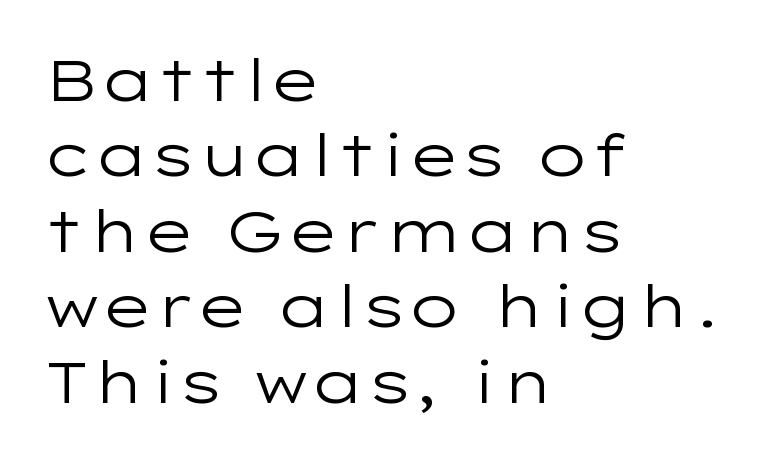
The image shows 58 px regular-weight, wide sans-serif type, upright; set left-aligned, normal line spacing (1.3x), normal letter spacing, not underlined; low stroke contrast and a medium x-height.
